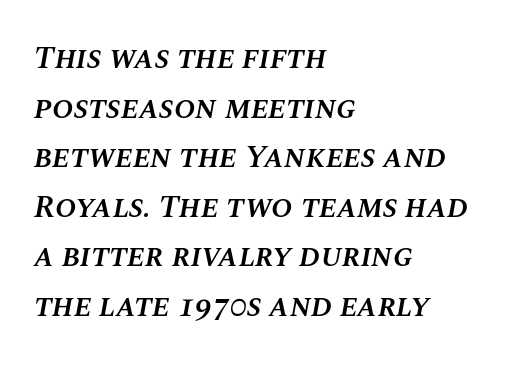
Lines of text with bare space underneath. One-word summary of the alignment: left. Stems and bowls a touch heavier than normal — semibold. One glance says typical: line gaps are just what's usual. Do the characters align in a grid? No, the font is proportional. Characters follow at the spacing the type designer built in.
